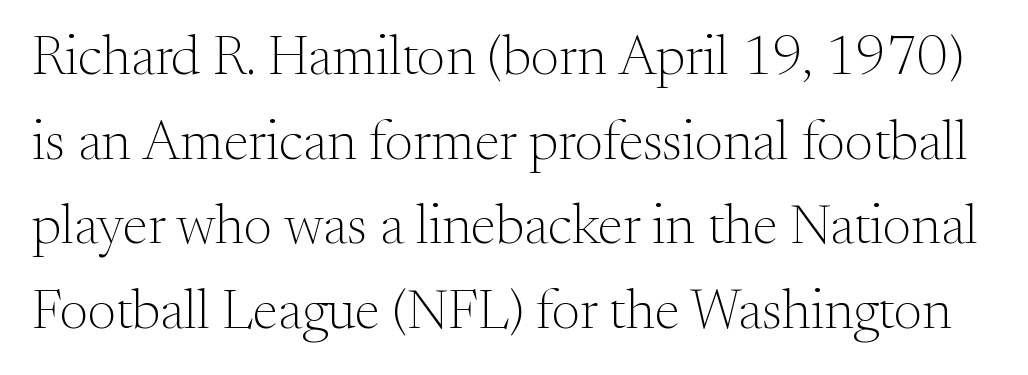
The image shows 56 px light serif type, upright; set normal line spacing (1.51x), normal letter spacing, not underlined; medium stroke contrast and a small x-height.
